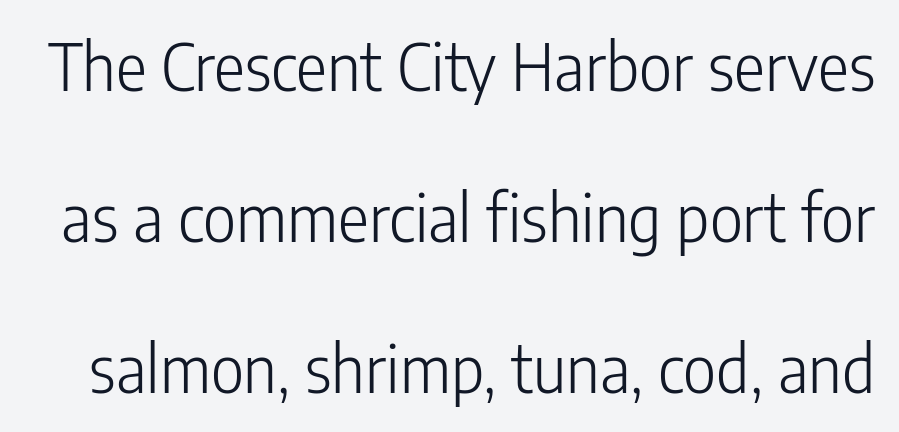
{"serif": "no", "italic": "no", "bold": "no", "weight": "light", "width": "condensed", "stroke_contrast": "low", "x_height": "medium", "monospaced": "no", "underline": "no", "line_spacing": "loose", "line_spacing_ratio": 2.32, "letter_spacing": "normal", "letter_spacing_em": 0.0, "glyph_px": 65}
